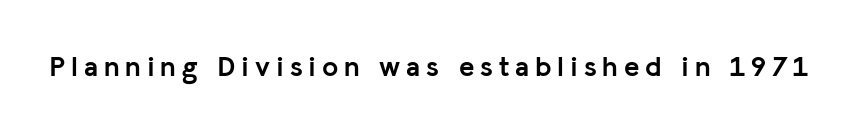
The image shows 29 px semibold sans-serif type, upright; set unusually wide letter spacing (+0.2 em), not underlined; low stroke contrast and a medium x-height.
